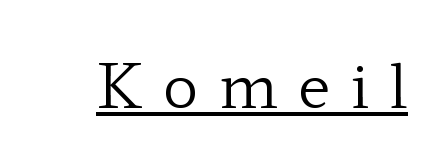
The face looks like a standard text weight, possibly lighter. A typographer would call this underscored text. Here the designer chose a conventional face with non-uniform glyph widths. In terms of letterspacing, this is a distinctly airy, spread setting.
